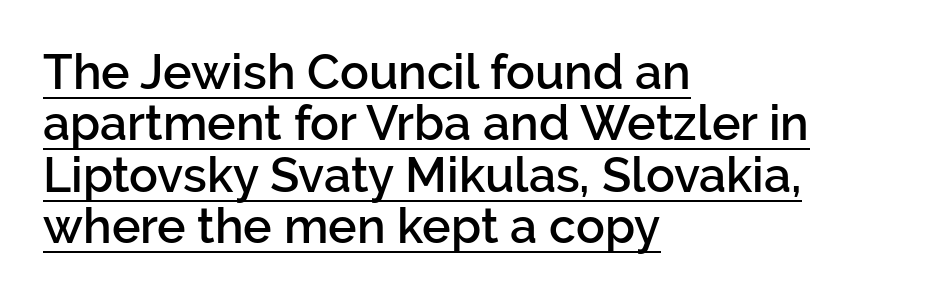
Q: Is the text bold? A: Semi-bold.
Q: Is the text italic (slanted)? A: No, it is upright.
Q: Is the typeface a serif or a sans-serif typeface? A: Sans-serif.
Q: Is the text underlined? A: Yes.
Q: How is the paragraph aligned? A: Left-aligned.
Q: Is the spacing between letters normal or unusually wide? A: Normal.
Q: Is the spacing between lines tight, normal or loose? A: Tight.
Q: Width (condensed, normal, or wide)? A: Normal.
Q: Stroke contrast? A: Low.
Q: x-height? A: Medium.
Q: Monospaced? A: No.
